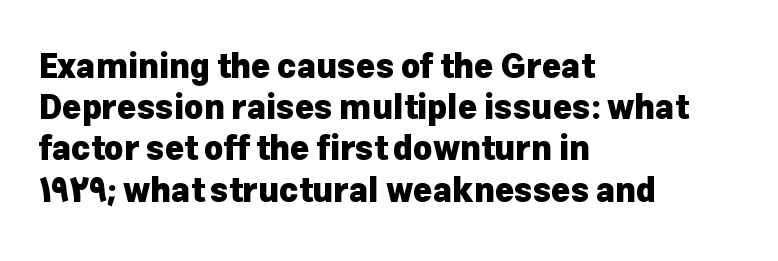
Q: Is the text bold? A: Yes.
Q: Is the text italic (slanted)? A: No, it is upright.
Q: Is the typeface a serif or a sans-serif typeface? A: Sans-serif.
Q: Is the text underlined? A: No.
Q: How is the paragraph aligned? A: Left-aligned.
Q: Is the spacing between letters normal or unusually wide? A: Normal.
Q: Is the spacing between lines tight, normal or loose? A: Normal.
Q: Width (condensed, normal, or wide)? A: Normal.
Q: Stroke contrast? A: Low.
Q: x-height? A: Medium.
Q: Monospaced? A: No.
